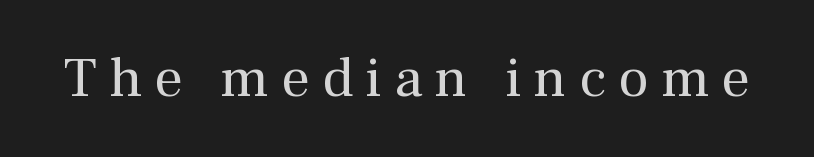
{"serif": "yes", "italic": "no", "bold": "no", "weight": "regular", "width": "normal", "stroke_contrast": "medium", "x_height": "medium", "monospaced": "no", "underline": "no", "letter_spacing": "wide", "letter_spacing_em": 0.21, "glyph_px": 57}
